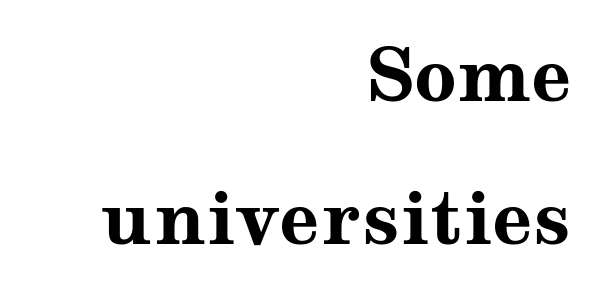
Q: Is the text bold? A: Yes.
Q: Is the text italic (slanted)? A: No, it is upright.
Q: Is the typeface a serif or a sans-serif typeface? A: Serif.
Q: Is the text underlined? A: No.
Q: How is the paragraph aligned? A: Right-aligned.
Q: Is the spacing between letters normal or unusually wide? A: Normal.
Q: Is the spacing between lines tight, normal or loose? A: Loose.
Q: Width (condensed, normal, or wide)? A: Wide.
Q: Stroke contrast? A: Medium.
Q: x-height? A: Medium.
Q: Monospaced? A: No.
